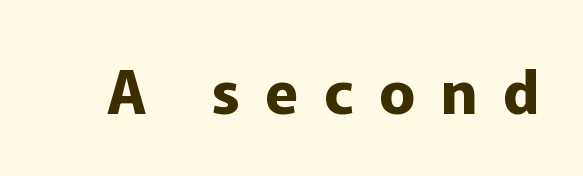
The image shows 60 px bold sans-serif type, upright; set unusually wide letter spacing (+0.43 em), not underlined; low stroke contrast and a medium x-height.
